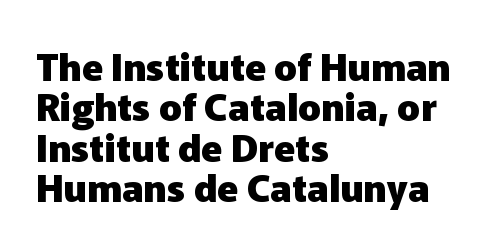
{"serif": "no", "italic": "no", "bold": "yes", "weight": "heavy", "width": "normal", "stroke_contrast": "low", "x_height": "medium", "monospaced": "no", "underline": "no", "align": "left", "line_spacing": "tight", "line_spacing_ratio": 1.06, "letter_spacing": "normal", "letter_spacing_em": 0.0, "glyph_px": 38}
